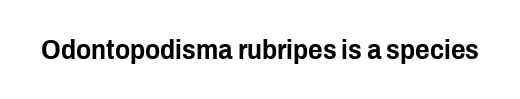
Type without underlining. Character widths vary here, with narrow letters taking less room than wide ones. Each word holds together tightly as a unit, with standard inter-letter gaps. You can tell from the bare stems that sans-serif type was used.
